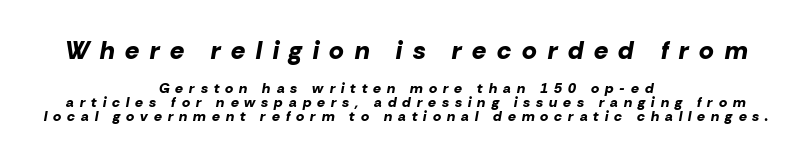
Q: Is the text bold? A: Yes.
Q: Is the text italic (slanted)? A: Yes, it leans right by about 10 degrees.
Q: Is the text underlined? A: No.
Q: How is the paragraph aligned? A: Centered.
Q: Is the spacing between letters normal or unusually wide? A: Unusually wide.
Q: Is the spacing between lines tight, normal or loose? A: Tight.
Q: Which block of text is set in a larger size, the first (top) or the second (bottom)? A: The first (top) one.
